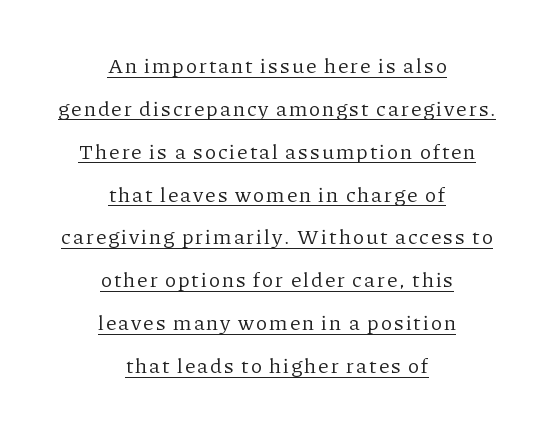
Bold? No — there's no thickening of the strokes. Does the leading feel generous? Absolutely, it's lavish. Check the space under the baseline: a stroke is drawn there. A centered setting, common on invitations and titles, is used for this passage. Posture: upright roman.
